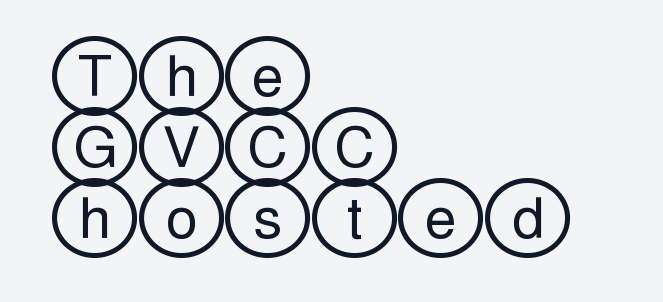
The space beneath each line is pristine and unruled. The designer left line spacing at the default. Each line starts at the same left margin while the right side varies. No italicization has been applied; the sample stays upright.
